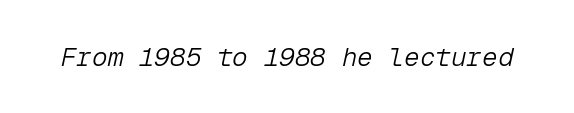
Q: Is the text bold? A: No.
Q: Is the text italic (slanted)? A: Yes, it leans right by about 12 degrees.
Q: Is the text underlined? A: No.
Q: Is the spacing between letters normal or unusually wide? A: Normal.
